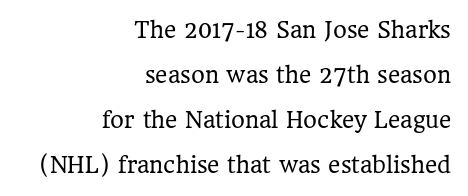
The image shows 21 px text type, upright; set right-aligned, loose line spacing (2.14x), normal letter spacing, not underlined.
